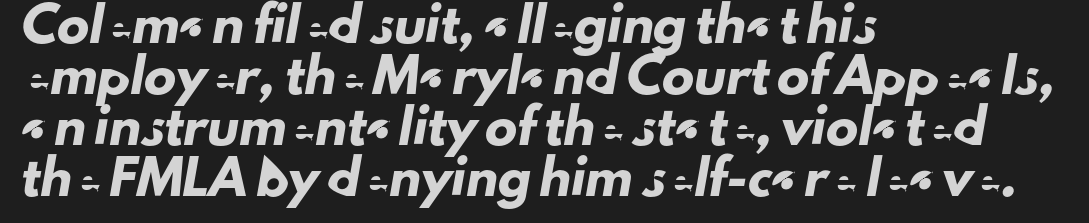
Q: Is the typeface a serif or a sans-serif typeface? A: Sans-serif.
Q: Is the text underlined? A: No.
Q: How is the paragraph aligned? A: Left-aligned.
Q: Is the spacing between letters normal or unusually wide? A: Normal.
Q: Is the spacing between lines tight, normal or loose? A: Normal.
Q: Width (condensed, normal, or wide)? A: Normal.
Q: Stroke contrast? A: Low.
Q: x-height? A: Small.
Q: Monospaced? A: No.
